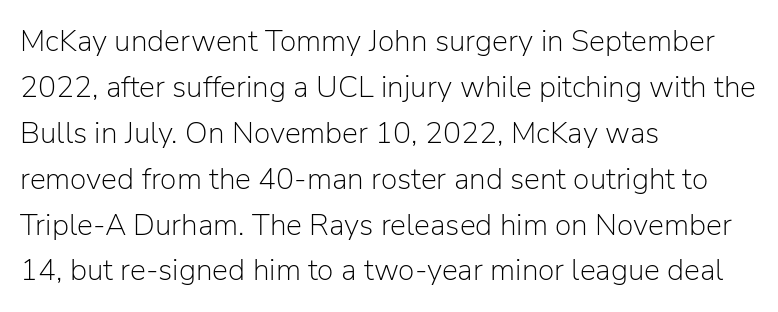
Think standard paragraph weight, or any step lighter than that. The face used here is rendered with its standard letterfit. Designer's note — italics off, roman on. A sans-serif font was chosen for this passage.
